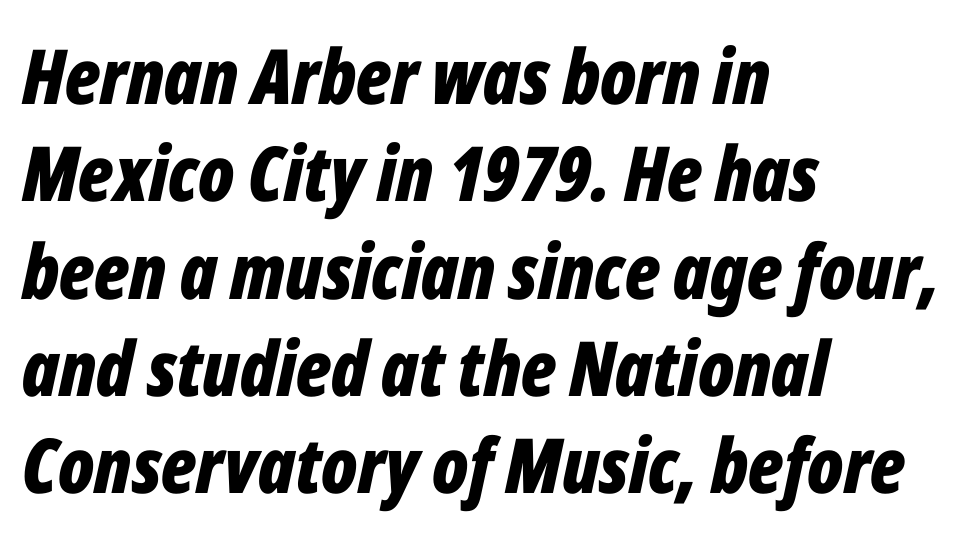
{"italic": "yes", "lean": "right", "slant_degrees": 12, "bold": "yes", "weight": "bold", "width": "condensed", "stroke_contrast": "low", "x_height": "medium", "monospaced": "no", "underline": "no", "align": "left", "line_spacing": "normal", "line_spacing_ratio": 1.28, "letter_spacing": "normal", "letter_spacing_em": 0.0, "glyph_px": 76}
